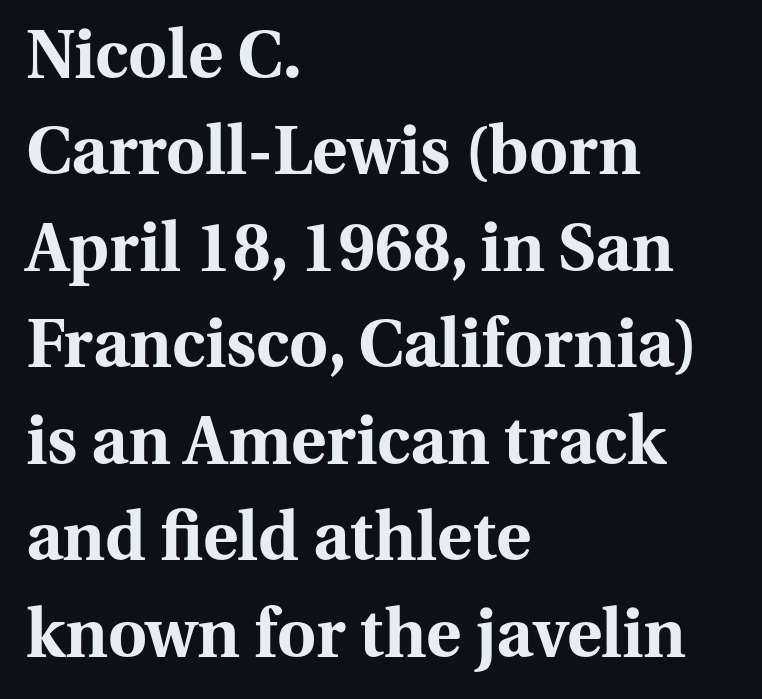
{"serif": "yes", "italic": "no", "bold": "yes", "weight": "bold", "width": "normal", "stroke_contrast": "medium", "x_height": "medium", "monospaced": "no", "underline": "no", "align": "left", "line_spacing": "normal", "line_spacing_ratio": 1.44, "letter_spacing": "normal", "letter_spacing_em": 0.0, "glyph_px": 67}
